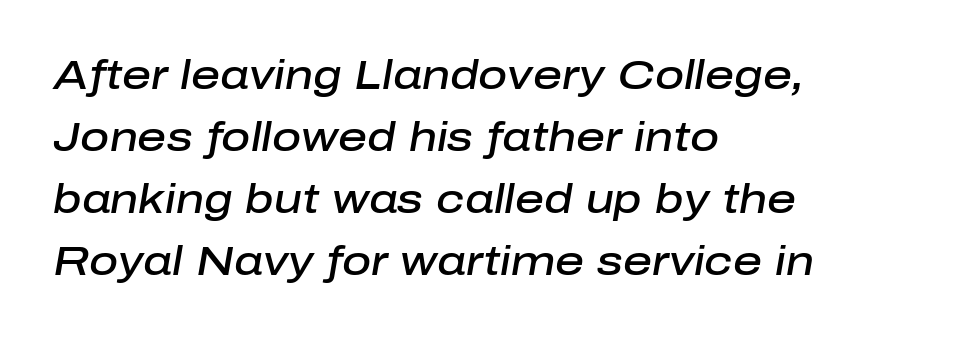
Q: Is the text bold? A: Semi-bold.
Q: Is the text italic (slanted)? A: Yes, it leans right by about 10 degrees.
Q: Is the text underlined? A: No.
Q: How is the paragraph aligned? A: Left-aligned.
Q: Is the spacing between letters normal or unusually wide? A: Normal.
Q: Is the spacing between lines tight, normal or loose? A: Normal.
Q: Width (condensed, normal, or wide)? A: Normal.
Q: Stroke contrast? A: Low.
Q: x-height? A: Medium.
Q: Monospaced? A: No.
